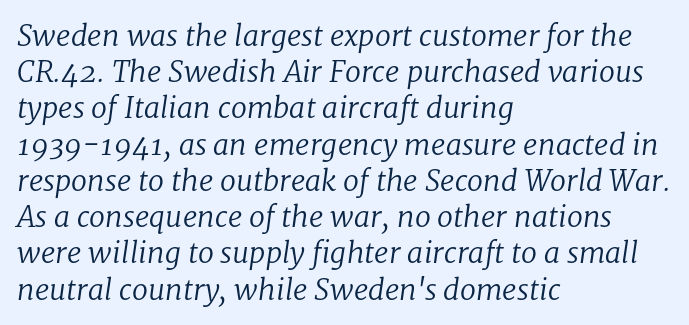
{"serif": "yes", "italic": "yes", "lean": "right", "slant_degrees": 8, "bold": "no", "weight": "regular", "width": "normal", "stroke_contrast": "low", "x_height": "medium", "monospaced": "no", "underline": "no", "align": "left", "line_spacing": "normal", "line_spacing_ratio": 1.25, "letter_spacing": "normal", "letter_spacing_em": 0.0, "glyph_px": 29}
